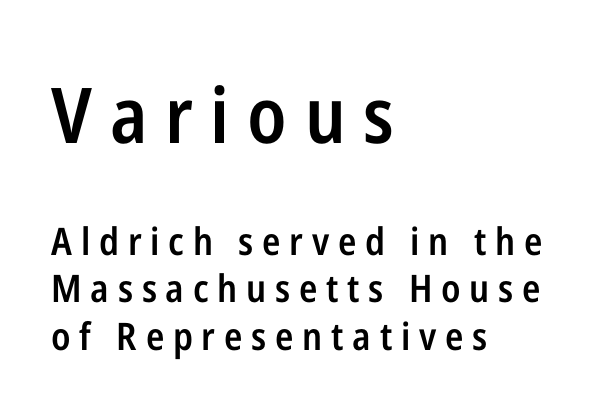
{"serif": "no", "italic": "no", "bold": "semi", "weight": "semibold", "width": "condensed", "stroke_contrast": "low", "x_height": "medium", "monospaced": "no", "underline": "no", "align": "left", "line_spacing": "normal", "line_spacing_ratio": 1.26, "letter_spacing": "wide", "letter_spacing_em": 0.23, "larger_block": "first", "size_ratio": 2.03, "glyph_px": 77}
